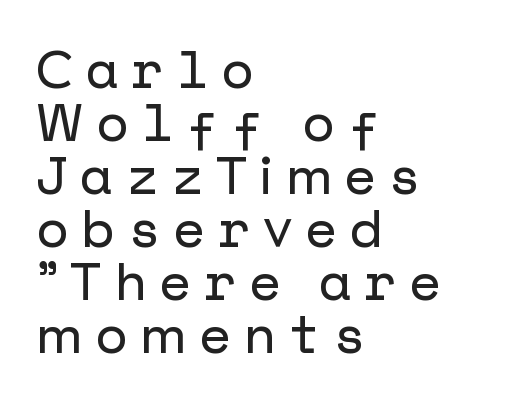
The compositor pushed each line to the left boundary. If you drew a line through each stem, it would be perfectly vertical. A typesetter would label this face a sans. Nobody drew a line under any word here.
